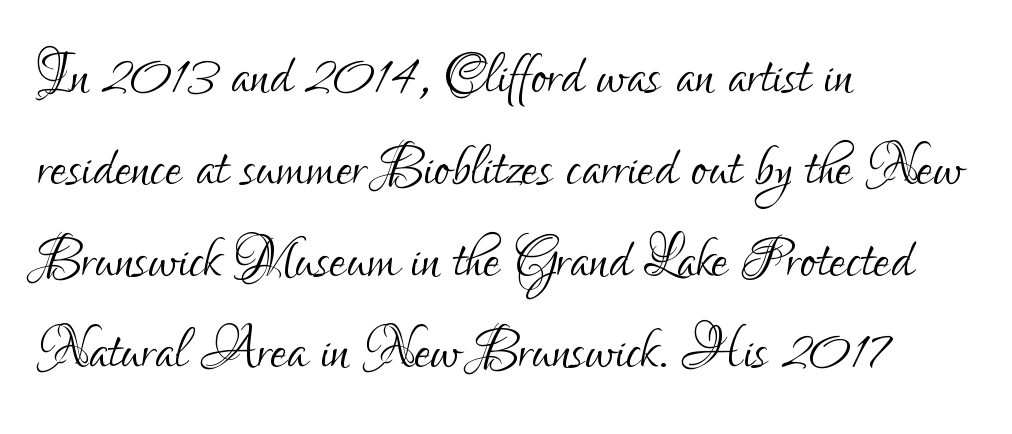
Q: Is the text bold? A: No.
Q: Is the text italic (slanted)? A: Yes.
Q: Is the typeface a serif or a sans-serif typeface? A: Sans-serif.
Q: Is the text underlined? A: No.
Q: How is the paragraph aligned? A: Left-aligned.
Q: Is the spacing between letters normal or unusually wide? A: Normal.
Q: Width (condensed, normal, or wide)? A: Condensed.
Q: Stroke contrast? A: Low.
Q: x-height? A: Small.
Q: Monospaced? A: No.
